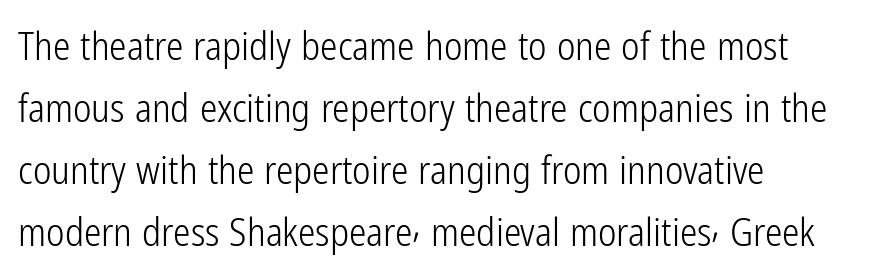
Does the copy run flush right? No — it runs flush left. Quick note: underline off. These lines keep a tight, regular rhythm from letter to letter. In terms of posture, this sample is upright. Serifs: no, the terminals of the letterforms are clean.
